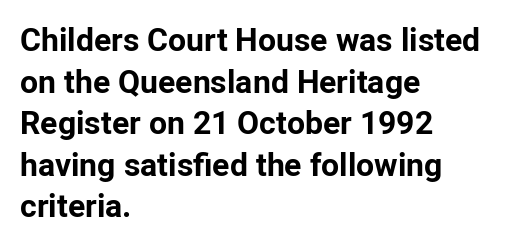
{"serif": "no", "italic": "no", "bold": "yes", "weight": "bold", "width": "normal", "stroke_contrast": "low", "x_height": "medium", "monospaced": "no", "underline": "no", "align": "left", "line_spacing": "normal", "line_spacing_ratio": 1.3, "letter_spacing": "normal", "letter_spacing_em": 0.0, "glyph_px": 32}
